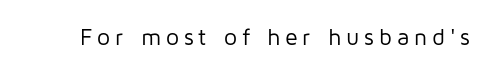
{"italic": "no", "bold": "no", "underline": "no", "letter_spacing": "wide", "letter_spacing_em": 0.21, "glyph_px": 23}
